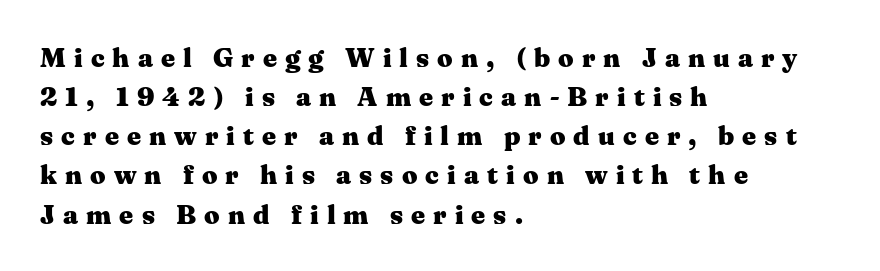
There is plenty of visible air inserted between adjacent glyphs. In terms of posture, this sample is upright. The face used here has the dense, thick strokes of a bold. A student would call this left alignment; a typographer would say flush left, rag right. The specimen omits any rule beneath the text block's lines. Each new line begins a customary step beneath the previous one.
